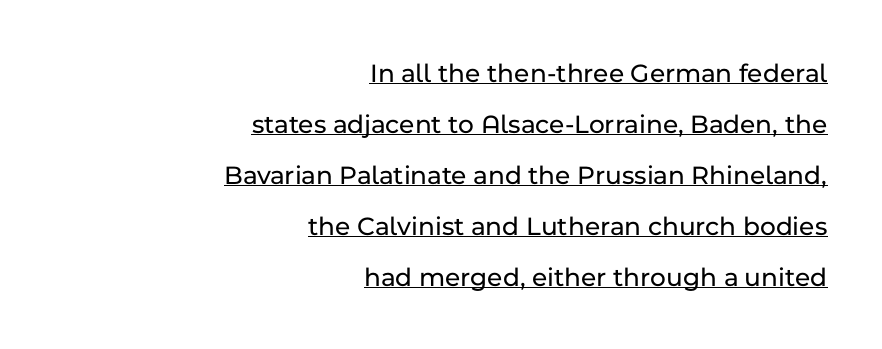
The passage shown has conventional tracking throughout. The specimen includes a rule beneath the text block's lines. Line ends are locked; line starts wander. A roman cut, with each character standing at attention.
